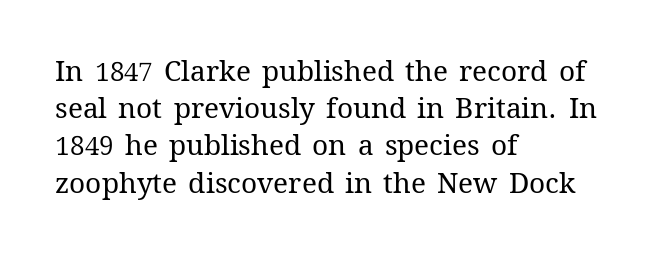
The image shows 28 px regular-weight type, upright; set left-aligned, normal line spacing (1.33x), normal letter spacing, not underlined; medium stroke contrast and a medium x-height.
